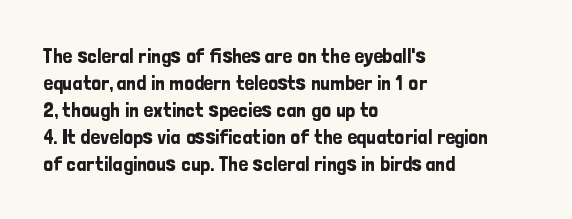
{"italic": "no", "underline": "no", "align": "left", "line_spacing": "normal", "line_spacing_ratio": 1.28, "letter_spacing": "normal", "letter_spacing_em": 0.0, "glyph_px": 21}
